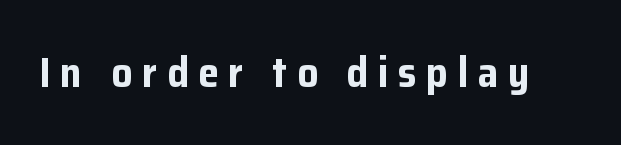
These lines are rendered in a variable-pitch font. Heavy-handed strokes throughout: this text is bold. Posture: vertical. The space beneath each line is pristine and unruled. Caption: expanded tracking, letters set apart. What kind of face is this? One without serifs — a sans.
